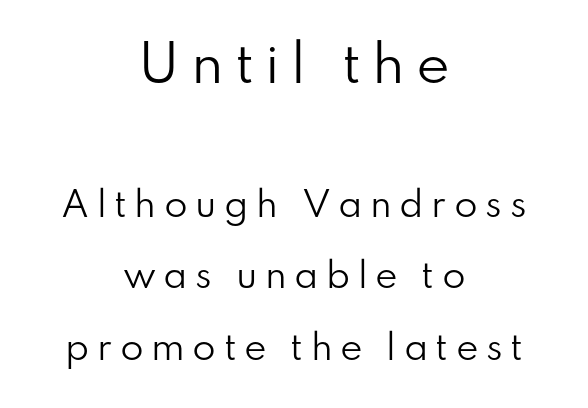
Q: Is the text bold? A: No.
Q: Is the text italic (slanted)? A: No, it is upright.
Q: Is the typeface a serif or a sans-serif typeface? A: Sans-serif.
Q: Is the text underlined? A: No.
Q: How is the paragraph aligned? A: Centered.
Q: Is the spacing between letters normal or unusually wide? A: Unusually wide.
Q: Is the spacing between lines tight, normal or loose? A: Loose.
Q: Which block of text is set in a larger size, the first (top) or the second (bottom)? A: The first (top) one.
Q: Width (condensed, normal, or wide)? A: Normal.
Q: Stroke contrast? A: Low.
Q: x-height? A: Small.
Q: Monospaced? A: No.
